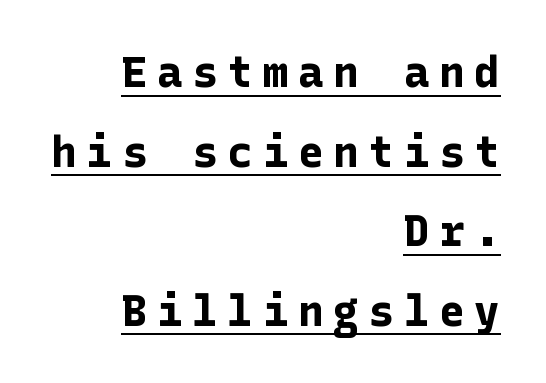
Q: Is the text bold? A: Yes.
Q: Is the text italic (slanted)? A: No, it is upright.
Q: Is the typeface a serif or a sans-serif typeface? A: Sans-serif.
Q: Is the text underlined? A: Yes.
Q: How is the paragraph aligned? A: Right-aligned.
Q: Is the spacing between letters normal or unusually wide? A: Unusually wide.
Q: Width (condensed, normal, or wide)? A: Normal.
Q: Stroke contrast? A: Low.
Q: x-height? A: Medium.
